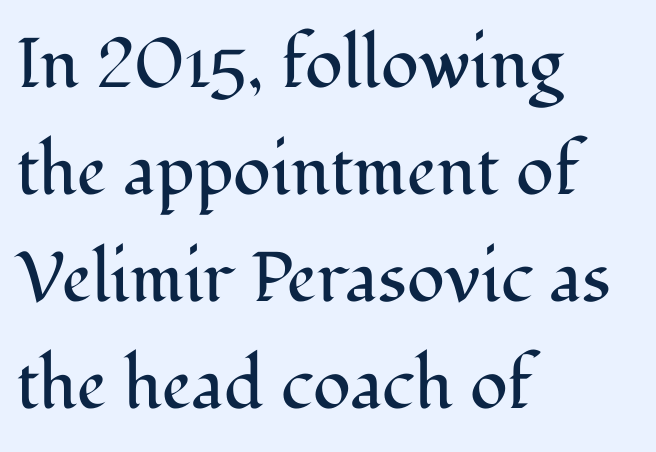
Q: Is the text bold? A: No.
Q: Is the text italic (slanted)? A: No, it is upright.
Q: Is the typeface a serif or a sans-serif typeface? A: Serif.
Q: Is the text underlined? A: No.
Q: How is the paragraph aligned? A: Left-aligned.
Q: Is the spacing between letters normal or unusually wide? A: Normal.
Q: Is the spacing between lines tight, normal or loose? A: Normal.
Q: Width (condensed, normal, or wide)? A: Normal.
Q: Stroke contrast? A: Medium.
Q: x-height? A: Medium.
Q: Monospaced? A: No.
